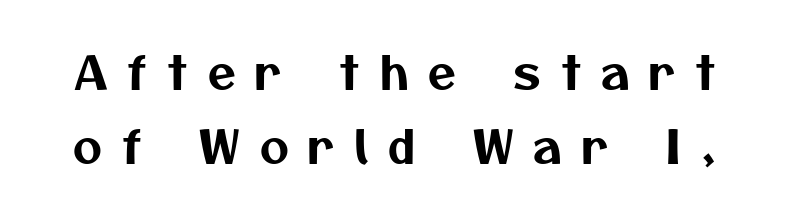
Baseline-to-baseline distance is the conventional proportion of letter height. A bare baseline throughout the passage. What stands out about the letter spacing? Its width — letters are far apart. Varying glyph widths throughout — classic text-font behaviour. Observe the absence of serifs on each vertical stroke in this sample.
